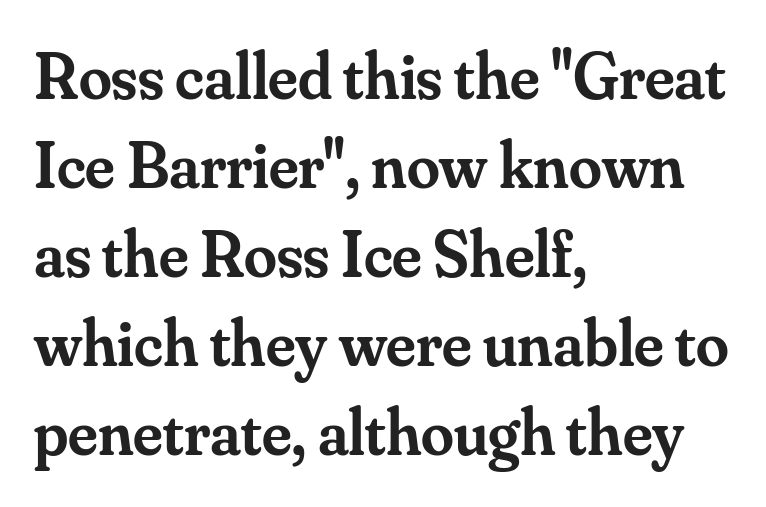
{"serif": "yes", "italic": "no", "bold": "semi", "weight": "semibold", "width": "normal", "stroke_contrast": "medium", "x_height": "small", "monospaced": "no", "underline": "no", "align": "left", "line_spacing": "normal", "line_spacing_ratio": 1.35, "letter_spacing": "normal", "letter_spacing_em": 0.0, "glyph_px": 66}
